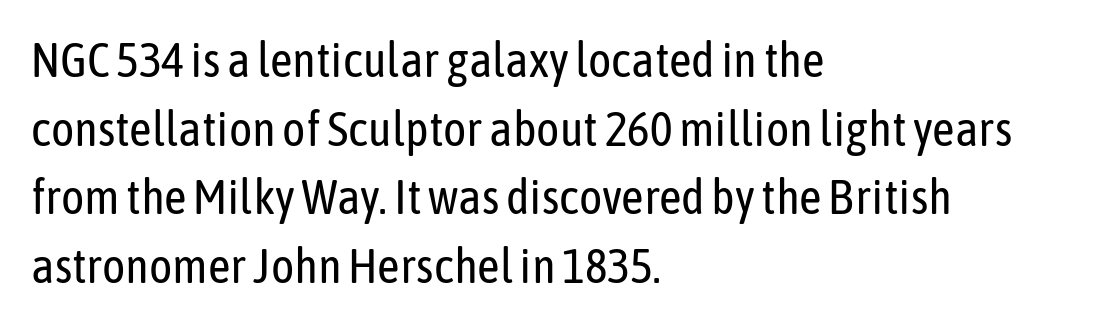
Q: Is the text bold? A: No.
Q: Is the text italic (slanted)? A: No, it is upright.
Q: Is the typeface a serif or a sans-serif typeface? A: Sans-serif.
Q: Is the text underlined? A: No.
Q: How is the paragraph aligned? A: Left-aligned.
Q: Is the spacing between letters normal or unusually wide? A: Normal.
Q: Is the spacing between lines tight, normal or loose? A: Normal.
Q: Width (condensed, normal, or wide)? A: Condensed.
Q: Stroke contrast? A: Low.
Q: x-height? A: Medium.
Q: Monospaced? A: No.
